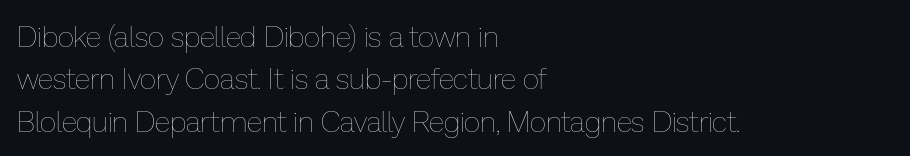
Heaviness? Minimal to ordinary, like unemphasized prose. Vertically, the passage feels balanced, rows spaced as you'd expect. The area under the type is left untouched. Reading down the block, your eye returns to a fixed left position each line. Tracking value appears to be zero — textbook default spacing. The letters advance in unequal steps, a hallmark of proportional type.
